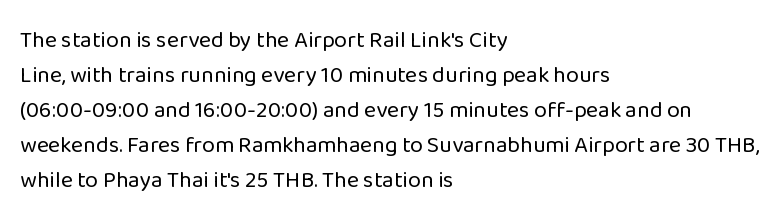
Q: Is the text bold? A: No.
Q: Is the text italic (slanted)? A: No, it is upright.
Q: Is the text underlined? A: No.
Q: How is the paragraph aligned? A: Left-aligned.
Q: Is the spacing between letters normal or unusually wide? A: Normal.
Q: Is the spacing between lines tight, normal or loose? A: Normal.
